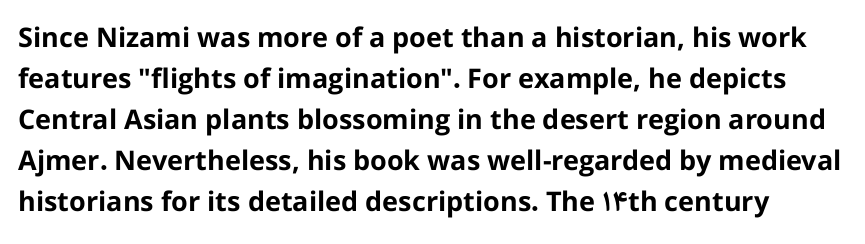
{"italic": "no", "bold": "yes", "underline": "no", "line_spacing": "normal", "line_spacing_ratio": 1.52, "letter_spacing": "normal", "letter_spacing_em": 0.0, "glyph_px": 27}
